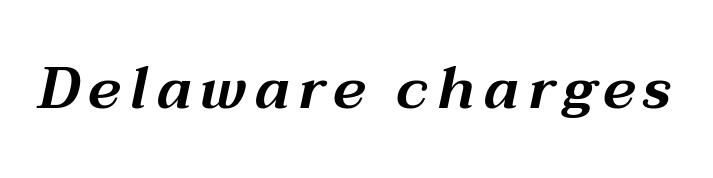
The image shows 59 px wide type, italic (leaning right); set not underlined; medium stroke contrast and a medium x-height.
